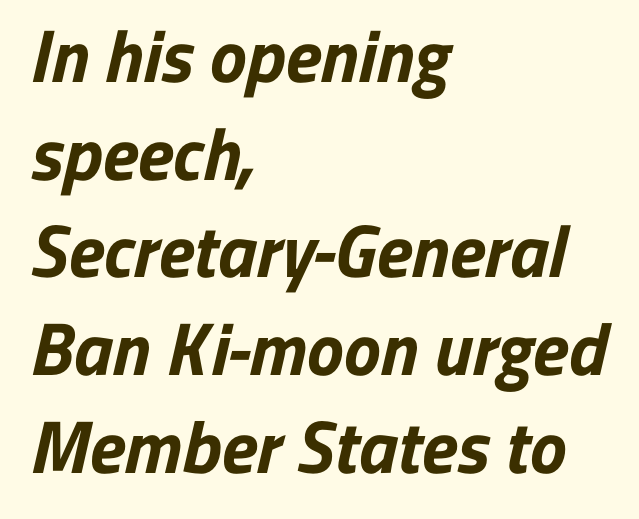
The image shows 74 px bold sans-serif type; set left-aligned, normal line spacing (1.32x), normal letter spacing, not underlined; low stroke contrast and a medium x-height.
